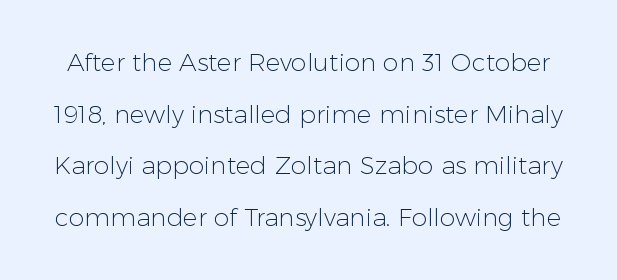
Nobody touched the tracking dial on this one. Counters stay open thanks to moderate or lighter strokes. Check the space under the baseline: it is left empty. Line spacing here is loose.
